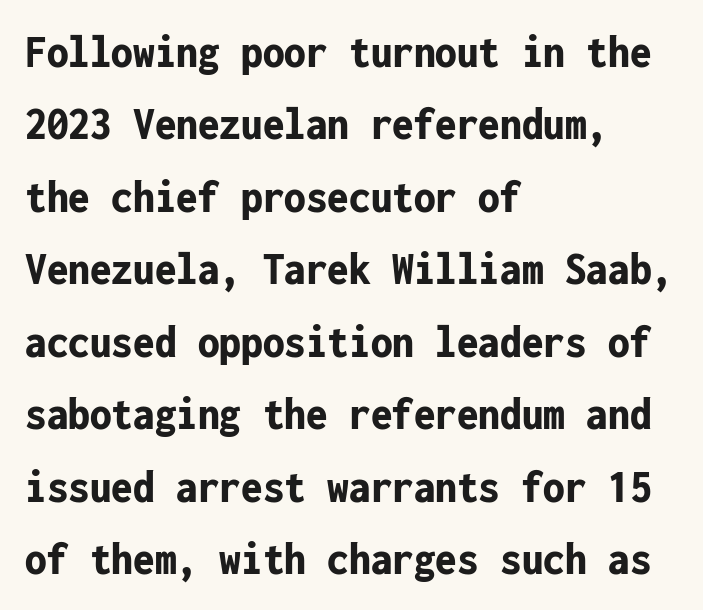
Are there feet on the stems? There aren't — it's a sans. The lettering stays uniformly vertical, giving the passage a roman look. Caption: standard tracking, unaltered. Students, this is bold: see how much ink each stroke carries. These lines stack with their left ends in a neat column. Any mark beneath the type? The region is blank.
